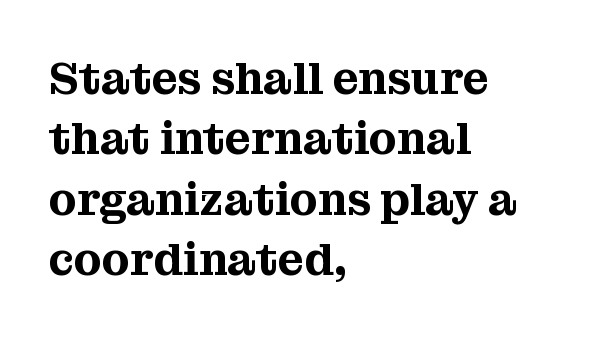
{"serif": "yes", "italic": "no", "width": "normal", "stroke_contrast": "medium", "x_height": "medium", "monospaced": "no", "underline": "no", "align": "left", "line_spacing": "normal", "line_spacing_ratio": 1.34, "letter_spacing": "normal", "letter_spacing_em": 0.0, "glyph_px": 45}
